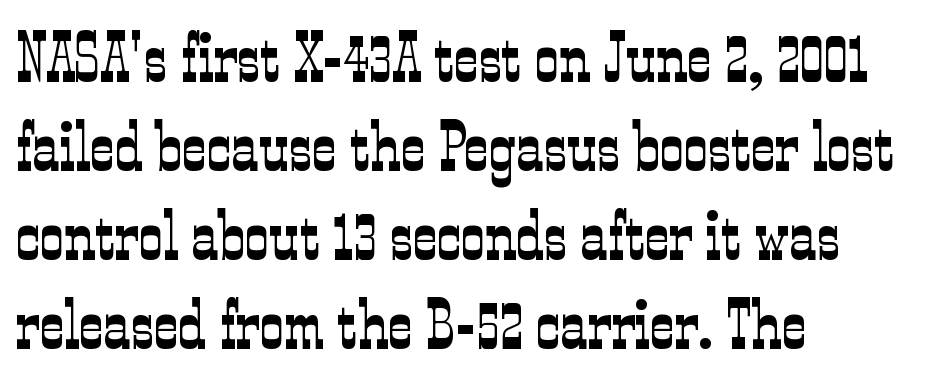
The passage shown is not underscored anywhere. Leftover space on each line is placed entirely after the last word. The specimen reads as upright at a glance. The vertical gap from one line to the next is medium. Typographically, this falls in the serif category. The letters sit at their default tracking, neither squeezed nor spread.
